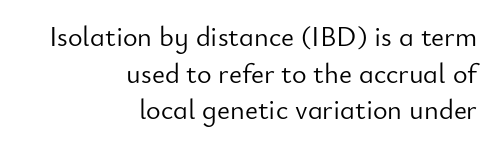
The image shows 28 px light sans-serif type, upright; set right-aligned, normal line spacing (1.31x), normal letter spacing, not underlined; low stroke contrast and a small x-height.
